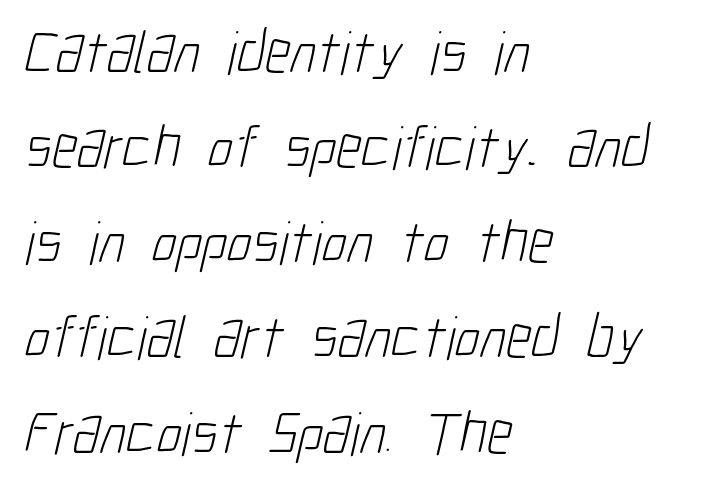
{"serif": "no", "bold": "no", "weight": "light", "width": "condensed", "stroke_contrast": "low", "x_height": "medium", "monospaced": "no", "underline": "no", "align": "left", "line_spacing": "normal", "line_spacing_ratio": 1.56, "letter_spacing": "normal", "letter_spacing_em": 0.0, "glyph_px": 61}
